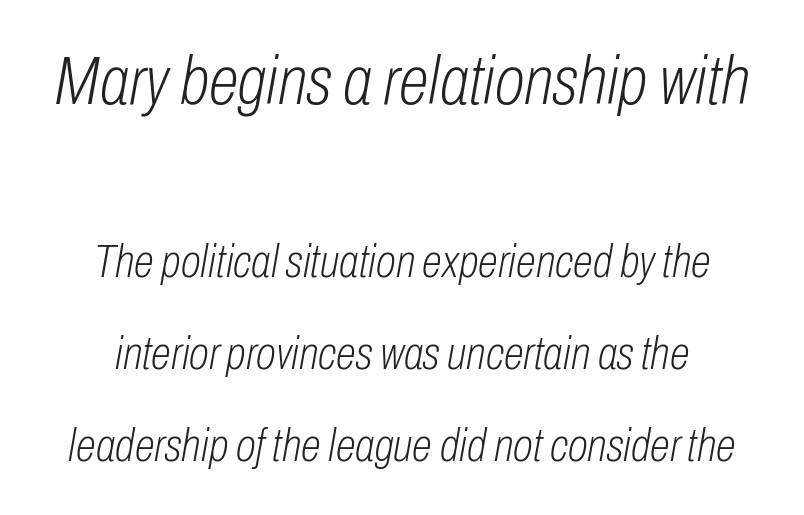
Q: Is the text bold? A: No.
Q: Is the text italic (slanted)? A: Yes, it leans right by about 10 degrees.
Q: Is the text underlined? A: No.
Q: Is the spacing between letters normal or unusually wide? A: Normal.
Q: Is the spacing between lines tight, normal or loose? A: Loose.
Q: Which block of text is set in a larger size, the first (top) or the second (bottom)? A: The first (top) one.
Q: Width (condensed, normal, or wide)? A: Condensed.
Q: Stroke contrast? A: Low.
Q: x-height? A: Medium.
Q: Monospaced? A: No.
